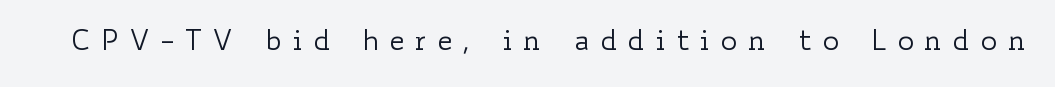
In terms of letterspacing, this is a distinctly airy, spread setting. Do the letters lean? They stand straight. Honestly, there is no underline to notice here at all. Here the designer chose a conventional face with non-uniform glyph widths. The characters are drawn with everyday or finer stroke widths.
